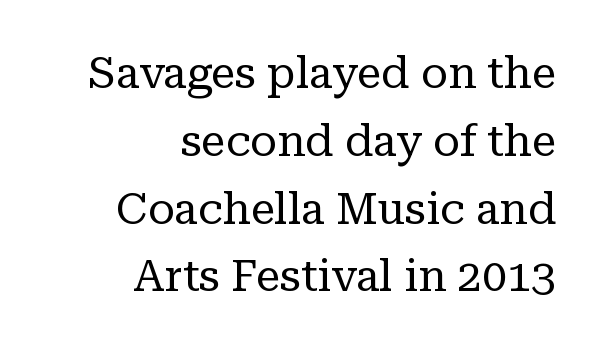
The image shows 44 px regular-weight serif type, upright; set right-aligned, normal line spacing (1.54x), normal letter spacing, not underlined; low stroke contrast and a medium x-height.
